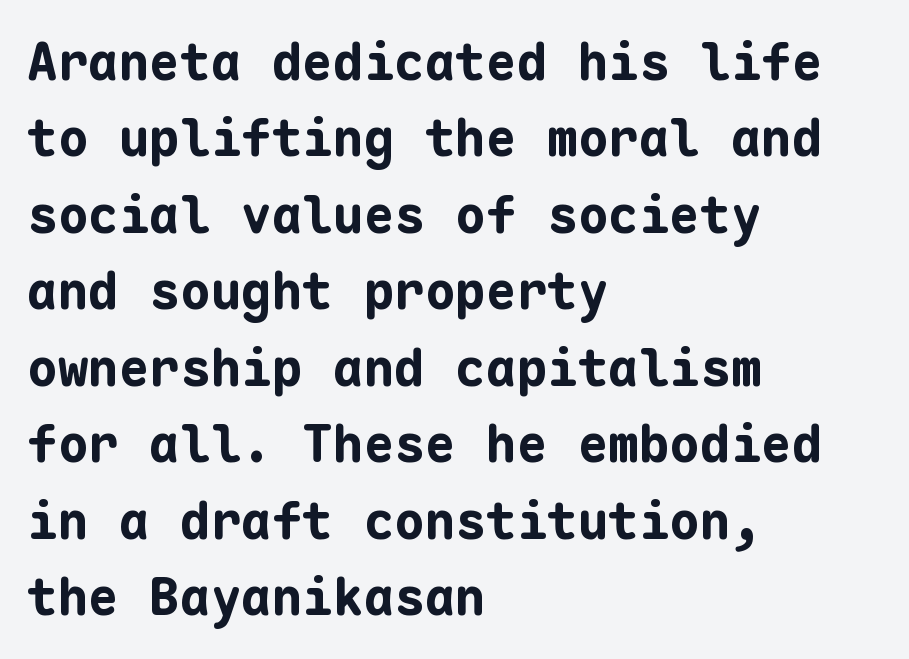
Has an underline been added? It has not. The rendering anchors every line to the left-hand side. On the weight axis this lands at bold, roughly 700. No italicization has been applied; the sample stays upright.
